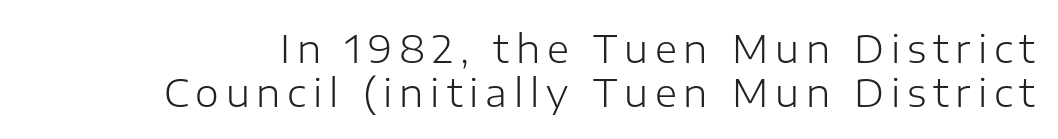
{"serif": "no", "italic": "no", "bold": "no", "weight": "light", "width": "normal", "stroke_contrast": "low", "x_height": "medium", "monospaced": "no", "underline": "no", "line_spacing": "tight", "line_spacing_ratio": 1.15, "glyph_px": 38}
